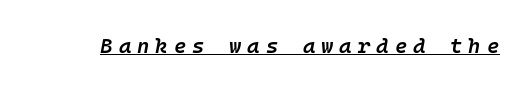
{"italic": "yes", "lean": "right", "slant_degrees": 10, "bold": "semi", "underline": "yes", "letter_spacing": "wide", "letter_spacing_em": 0.29, "glyph_px": 21}
